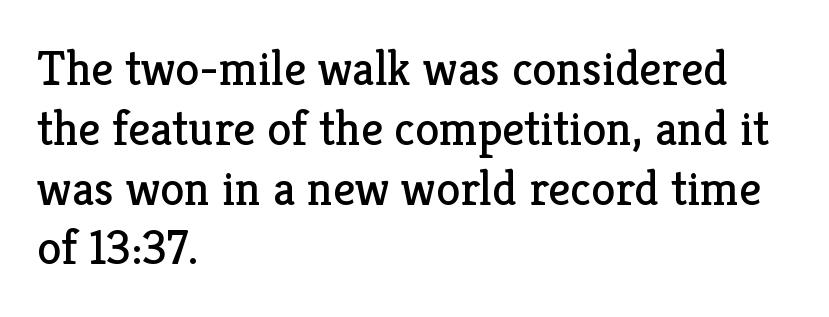
Q: Is the text bold? A: No.
Q: Is the text italic (slanted)? A: No, it is upright.
Q: Is the typeface a serif or a sans-serif typeface? A: Serif.
Q: Is the text underlined? A: No.
Q: How is the paragraph aligned? A: Left-aligned.
Q: Is the spacing between letters normal or unusually wide? A: Normal.
Q: Width (condensed, normal, or wide)? A: Normal.
Q: Stroke contrast? A: Low.
Q: x-height? A: Medium.
Q: Monospaced? A: No.
